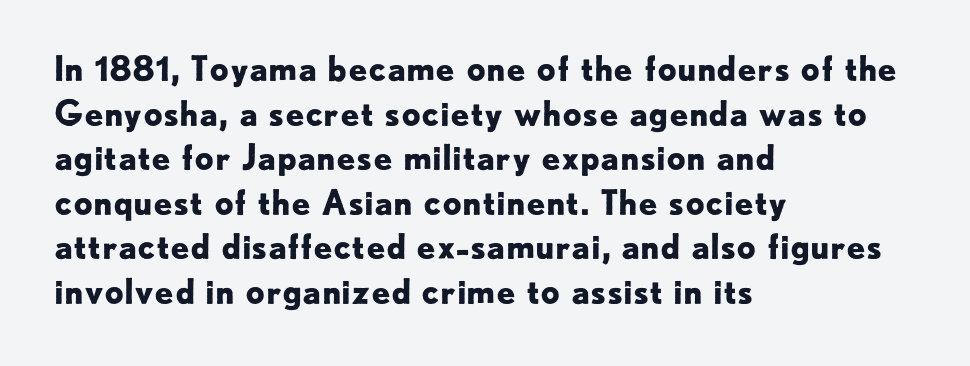
Q: Is the text bold? A: Yes.
Q: Is the text italic (slanted)? A: No, it is upright.
Q: Is the typeface a serif or a sans-serif typeface? A: Sans-serif.
Q: Is the text underlined? A: No.
Q: How is the paragraph aligned? A: Left-aligned.
Q: Is the spacing between letters normal or unusually wide? A: Normal.
Q: Is the spacing between lines tight, normal or loose? A: Normal.
Q: Width (condensed, normal, or wide)? A: Normal.
Q: Stroke contrast? A: Low.
Q: x-height? A: Small.
Q: Monospaced? A: No.
